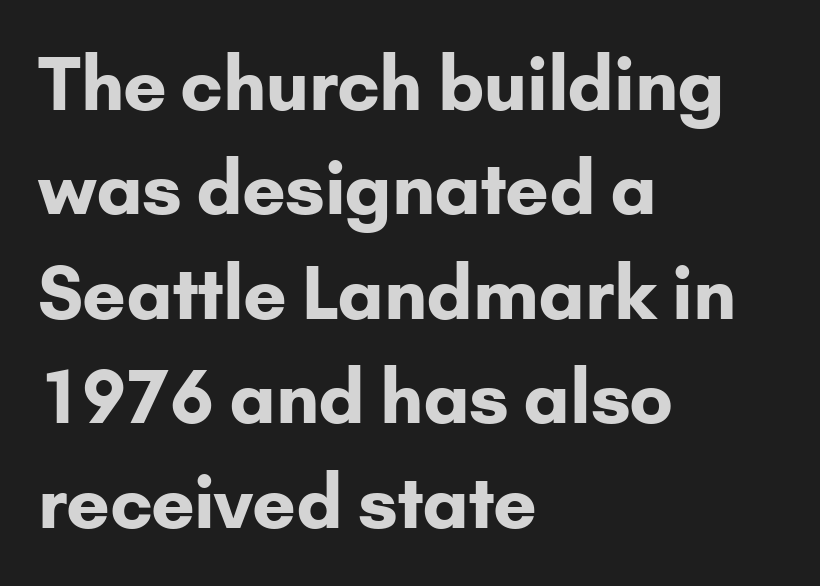
The image shows 72 px bold sans-serif type, upright; set left-aligned, normal line spacing (1.45x), normal letter spacing, not underlined; low stroke contrast and a small x-height.
